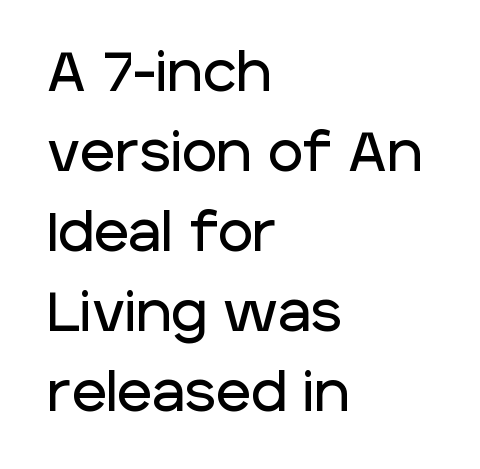
Between one letter and the next there's only the usual sliver of space. The text was rendered using a sans face with plain stroke endings. The baseline area is clear. The text block is weighted toward the left margin, trailing off unevenly rightward.
